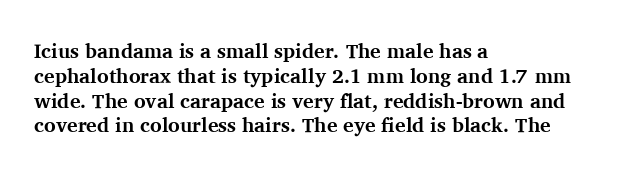
{"italic": "no", "bold": "yes", "underline": "no", "align": "left", "line_spacing_ratio": 1.24, "letter_spacing": "normal", "letter_spacing_em": 0.0, "glyph_px": 20}
